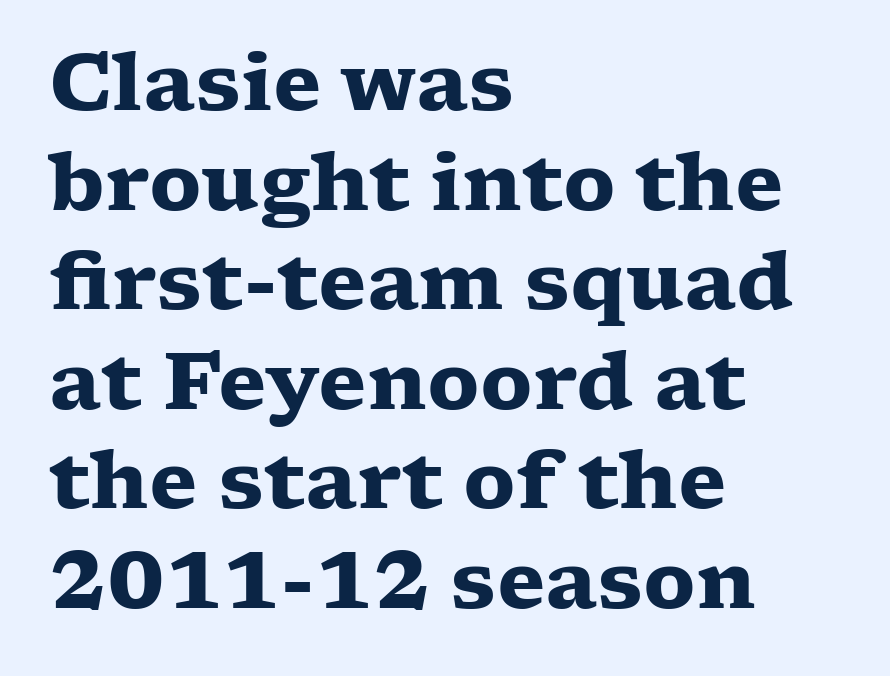
Q: Is the text bold? A: Yes.
Q: Is the text italic (slanted)? A: No, it is upright.
Q: Is the typeface a serif or a sans-serif typeface? A: Serif.
Q: Is the text underlined? A: No.
Q: How is the paragraph aligned? A: Left-aligned.
Q: Is the spacing between letters normal or unusually wide? A: Normal.
Q: Is the spacing between lines tight, normal or loose? A: Normal.
Q: Width (condensed, normal, or wide)? A: Wide.
Q: Stroke contrast? A: Low.
Q: x-height? A: Medium.
Q: Monospaced? A: No.
